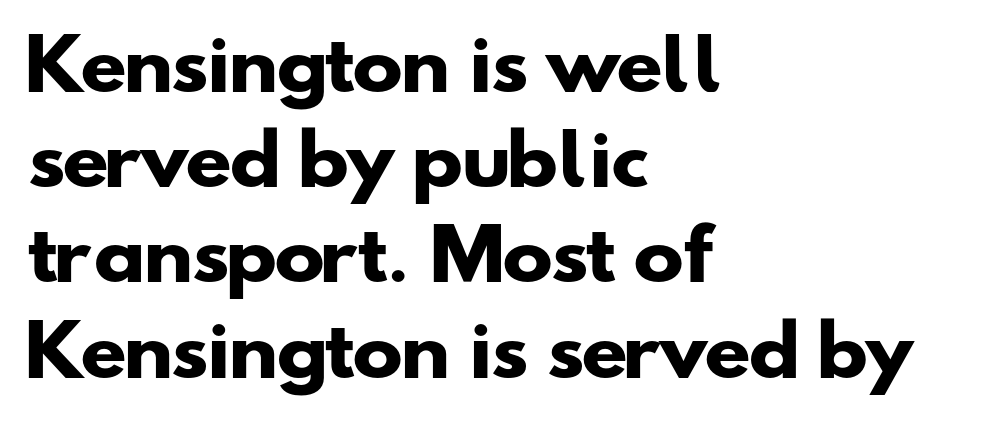
The image shows 68 px heavy, wide sans-serif type; set left-aligned, normal line spacing (1.4x), normal letter spacing, not underlined; low stroke contrast and a small x-height.
